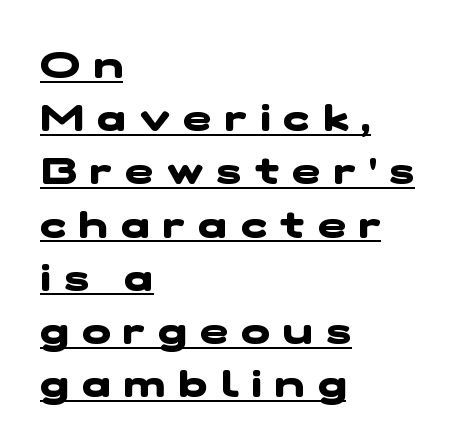
Between one letter and the next there's a generous, obvious gap. This rendering features underlined lettering. Notice how the passage keeps a crisp vertical edge on the left only. Stroke thickness is high; the sample reads as a true bold. Serif or sans? Sans — the stroke terminals are bare. The lines sit at an ordinary, default distance from one another.
